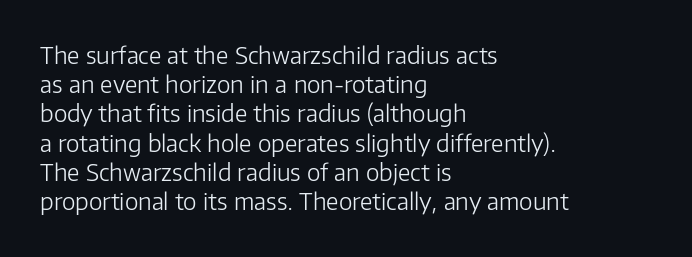
{"italic": "no", "bold": "no", "underline": "no", "align": "left", "line_spacing": "normal", "line_spacing_ratio": 1.27, "letter_spacing": "normal", "letter_spacing_em": 0.0, "glyph_px": 23}
